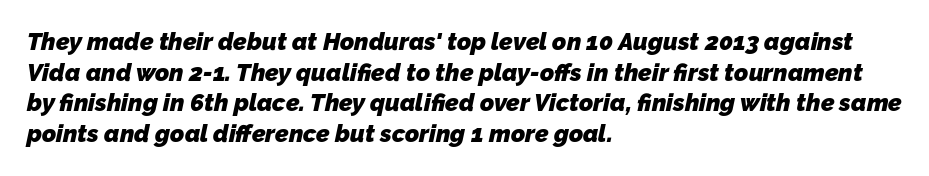
The image shows 24 px bold type; set left-aligned, normal line spacing (1.28x), normal letter spacing, not underlined.
